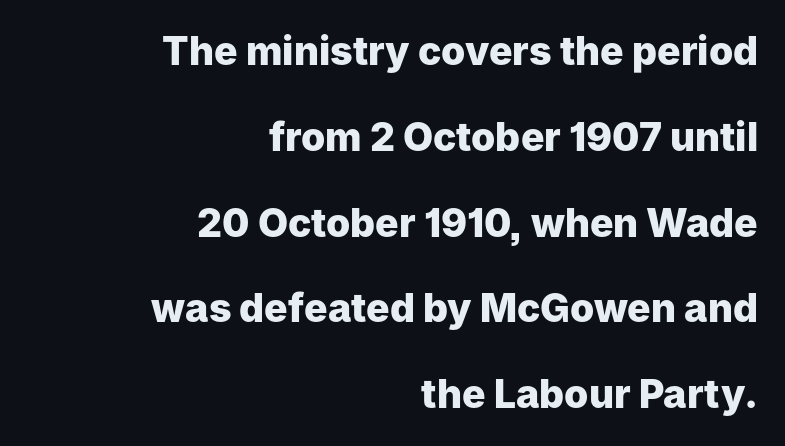
The image shows 39 px heavy sans-serif type, upright; set right-aligned, loose line spacing (2.2x), normal letter spacing, not underlined; low stroke contrast and a medium x-height.
